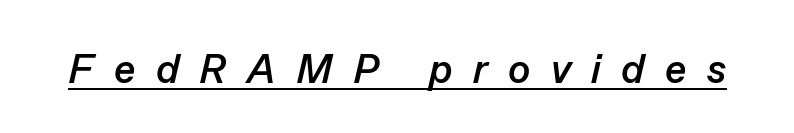
This sample has the flowing, uneven cadence of proportional lettering. The tracking jumps out immediately: characters are airy and widely separated. This is underlined copy, the kind a proofreader might mark for attention. Plenty of ink on the page — the face is bold.
